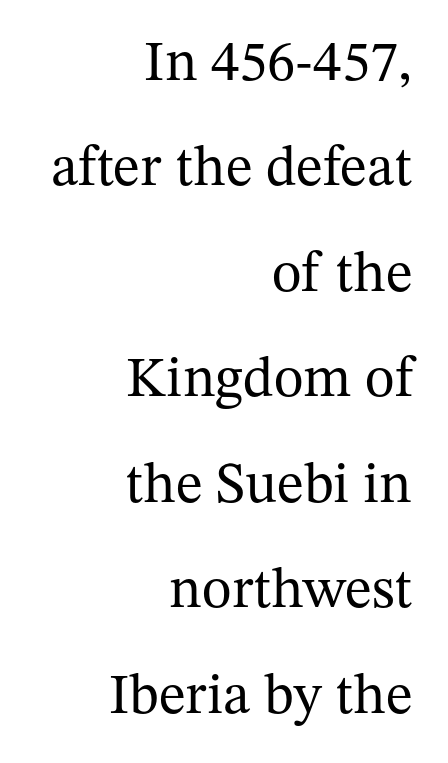
The image shows 57 px regular-weight serif type, upright; set right-aligned, line spacing 1.85x, normal letter spacing, not underlined; medium stroke contrast and a medium x-height.
